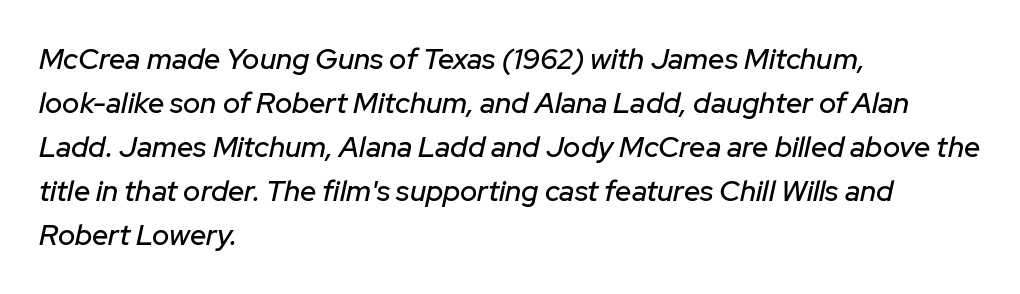
The image shows 29 px text type, italic (leaning right); set left-aligned, normal line spacing (1.52x), normal letter spacing, not underlined; low stroke contrast and a medium x-height.
